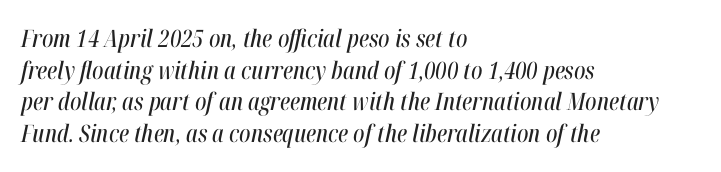
{"italic": "yes", "lean": "right", "slant_degrees": 12, "underline": "no", "align": "left", "line_spacing": "normal", "line_spacing_ratio": 1.32, "letter_spacing": "normal", "letter_spacing_em": 0.0, "glyph_px": 24}
